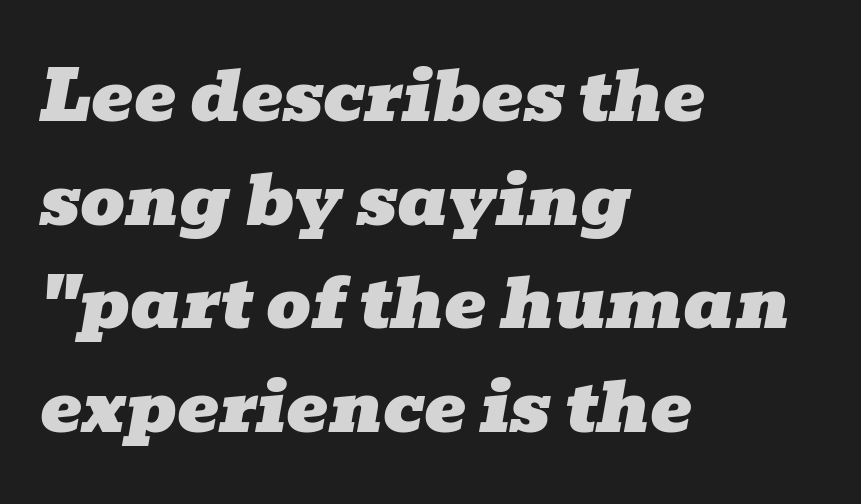
Q: Is the text italic (slanted)? A: Yes, it leans right by about 10 degrees.
Q: Is the typeface a serif or a sans-serif typeface? A: Serif.
Q: Is the text underlined? A: No.
Q: How is the paragraph aligned? A: Left-aligned.
Q: Is the spacing between letters normal or unusually wide? A: Normal.
Q: Is the spacing between lines tight, normal or loose? A: Normal.
Q: Width (condensed, normal, or wide)? A: Wide.
Q: Stroke contrast? A: Low.
Q: x-height? A: Medium.
Q: Monospaced? A: No.
